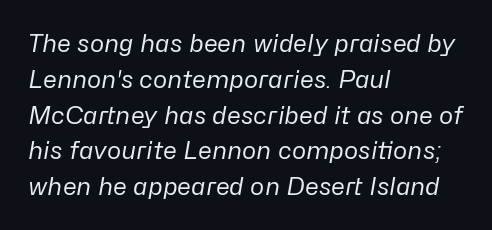
Bold? No — there's no thickening of the strokes. The tracking reads as untouched default to a designer's eye. A typesetter would call this leading conventional body-copy spacing. The specimen reads as italic at a glance.
